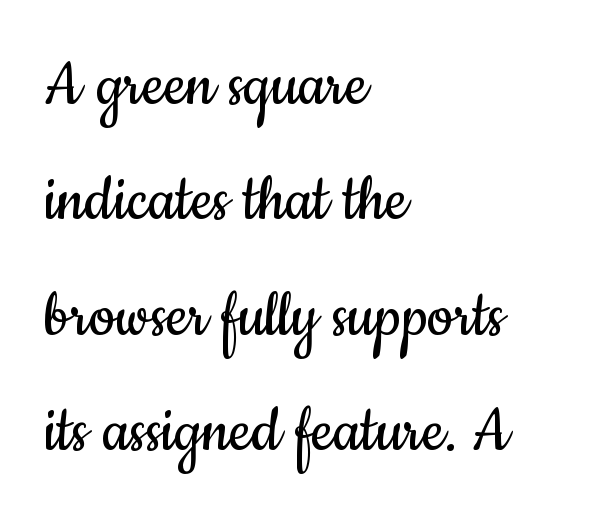
Q: Is the text bold? A: No.
Q: Is the text italic (slanted)? A: Yes.
Q: Is the typeface a serif or a sans-serif typeface? A: Sans-serif.
Q: Is the text underlined? A: No.
Q: How is the paragraph aligned? A: Left-aligned.
Q: Is the spacing between letters normal or unusually wide? A: Normal.
Q: Is the spacing between lines tight, normal or loose? A: Normal.
Q: Width (condensed, normal, or wide)? A: Condensed.
Q: Stroke contrast? A: Low.
Q: x-height? A: Small.
Q: Monospaced? A: No.
